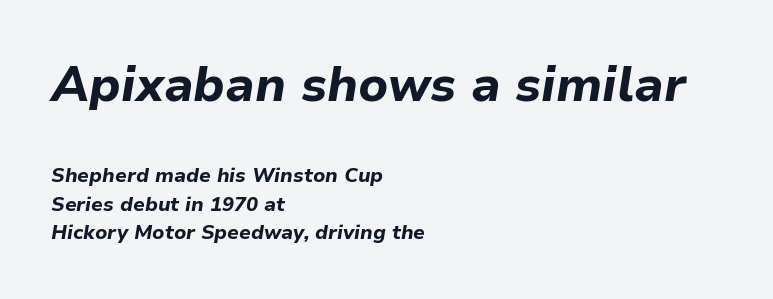
Q: Is the text bold? A: Yes.
Q: Is the text italic (slanted)? A: Yes, it leans right by about 9 degrees.
Q: Is the text underlined? A: No.
Q: How is the paragraph aligned? A: Left-aligned.
Q: Is the spacing between letters normal or unusually wide? A: Normal.
Q: Is the spacing between lines tight, normal or loose? A: Normal.
Q: Which block of text is set in a larger size, the first (top) or the second (bottom)? A: The first (top) one.
Q: Width (condensed, normal, or wide)? A: Normal.
Q: Stroke contrast? A: Low.
Q: x-height? A: Medium.
Q: Monospaced? A: No.
